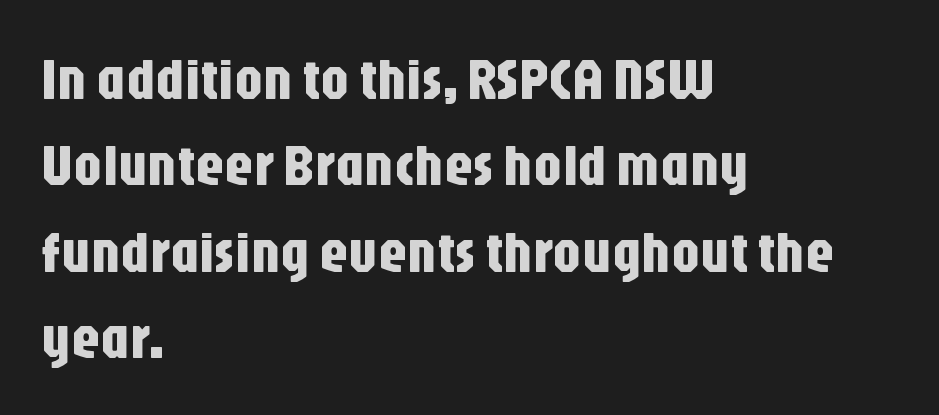
There is no visible air inserted between adjacent glyphs. Honestly, there is no underline to notice here at all. Notice how the stems are strictly vertical — no italics here. Note the varied advance widths — an 'i' is clearly narrower than an 'm'. In terms of letterform style, serifs are entirely absent. A normal amount of white space separates one row of letters from the next.
